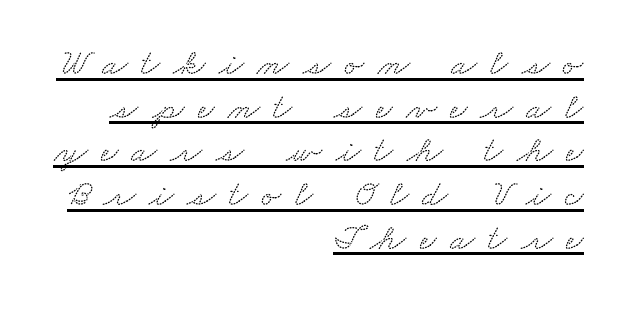
Q: Is the typeface a serif or a sans-serif typeface? A: Serif.
Q: Is the text underlined? A: Yes.
Q: How is the paragraph aligned? A: Right-aligned.
Q: Is the spacing between letters normal or unusually wide? A: Unusually wide.
Q: Width (condensed, normal, or wide)? A: Wide.
Q: Stroke contrast? A: Low.
Q: x-height? A: Small.
Q: Monospaced? A: No.
